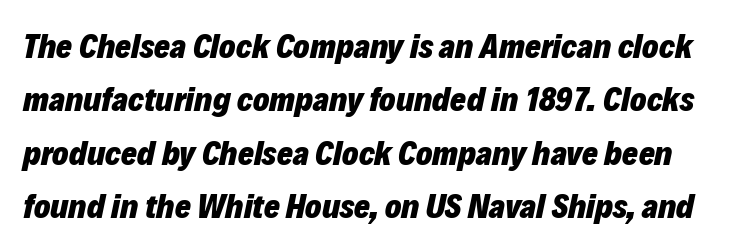
The image shows 34 px heavy type, italic (leaning right); set normal line spacing (1.57x), normal letter spacing, not underlined; low stroke contrast and a medium x-height.
